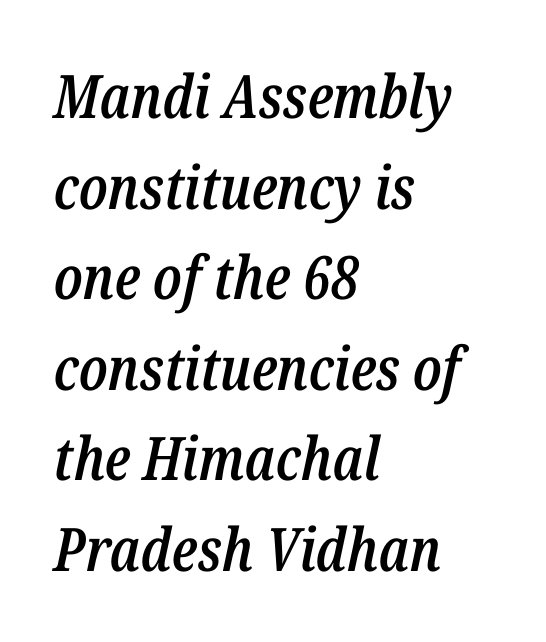
Leading matches the norm, producing a regular column. These lines keep a tight, regular rhythm from letter to letter. Spacing verdict: proportional, widths tailored to each character. Letters rest on an invisible, unmarked baseline.
